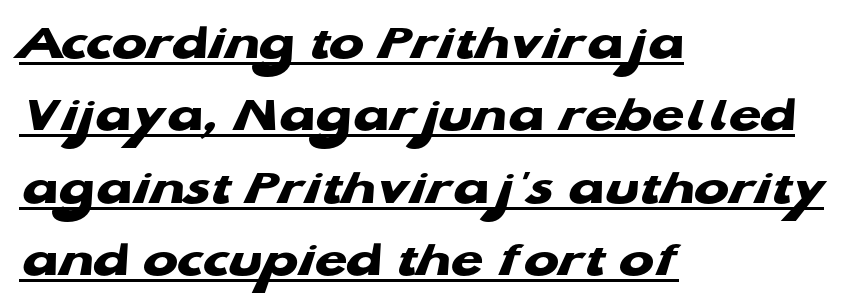
Q: Is the text bold? A: Yes.
Q: Is the typeface a serif or a sans-serif typeface? A: Sans-serif.
Q: Is the text underlined? A: Yes.
Q: How is the paragraph aligned? A: Left-aligned.
Q: Is the spacing between letters normal or unusually wide? A: Normal.
Q: Is the spacing between lines tight, normal or loose? A: Normal.
Q: Width (condensed, normal, or wide)? A: Wide.
Q: Stroke contrast? A: Low.
Q: x-height? A: Medium.
Q: Monospaced? A: No.
